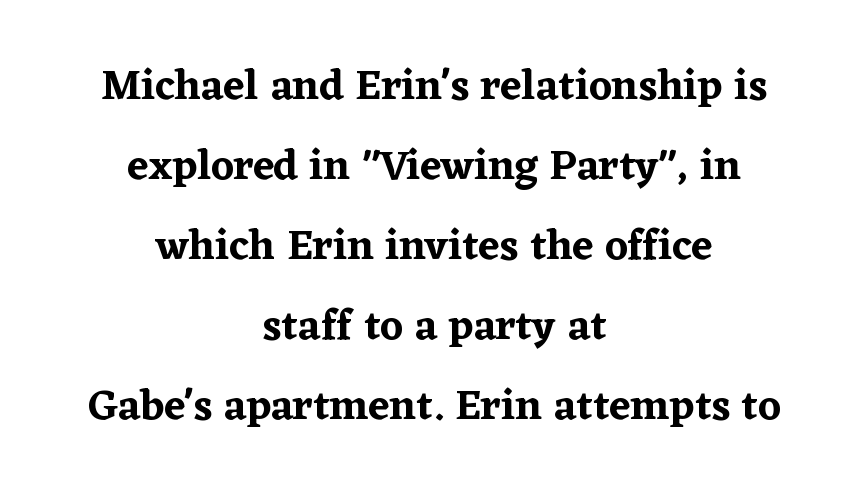
The letters sit at their default tracking, neither squeezed nor spread. Compared with a flush-left layout, this one balances lines on the center instead. A typesetter would mark this as roman, not italic. Little horizontal feet cap the strokes, marking this as serif type. The string is rendered with underlining switched off. A typesetter would call this proportional, since set widths differ per character.
